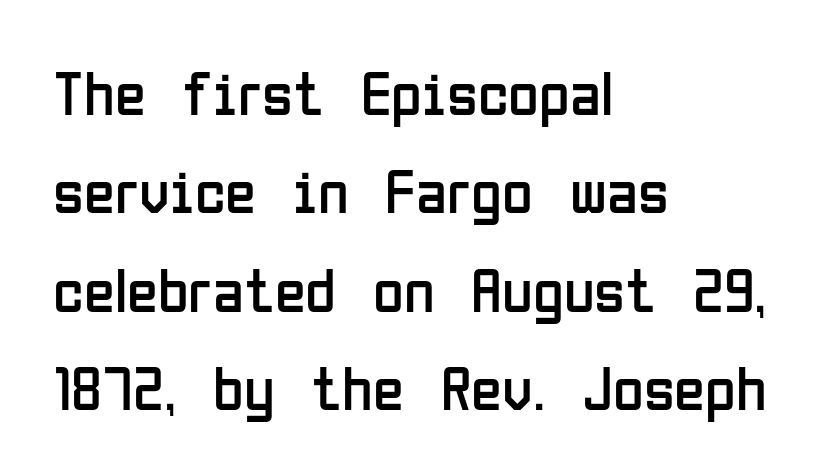
Interline gaps are of average width in this sample. Note the varied advance widths — an 'i' is clearly narrower than an 'm'. A roman cut, with each character standing at attention. Inter-character spacing is left at the font's built-in metrics. Stems and bowls with no extra thickness — not bold.
